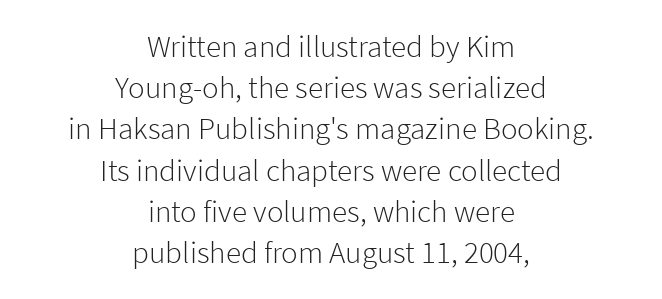
{"serif": "no", "italic": "no", "bold": "no", "weight": "light", "width": "normal", "stroke_contrast": "low", "x_height": "medium", "monospaced": "no", "underline": "no", "align": "center", "line_spacing": "normal", "line_spacing_ratio": 1.33, "letter_spacing": "normal", "letter_spacing_em": 0.0, "glyph_px": 31}
